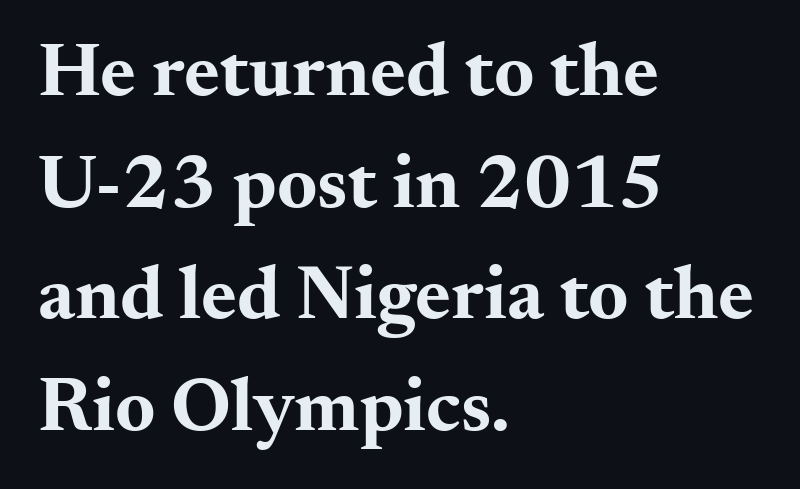
The image shows 77 px bold, wide serif type, upright; set left-aligned, normal line spacing (1.45x), normal letter spacing, not underlined; medium stroke contrast and a small x-height.
